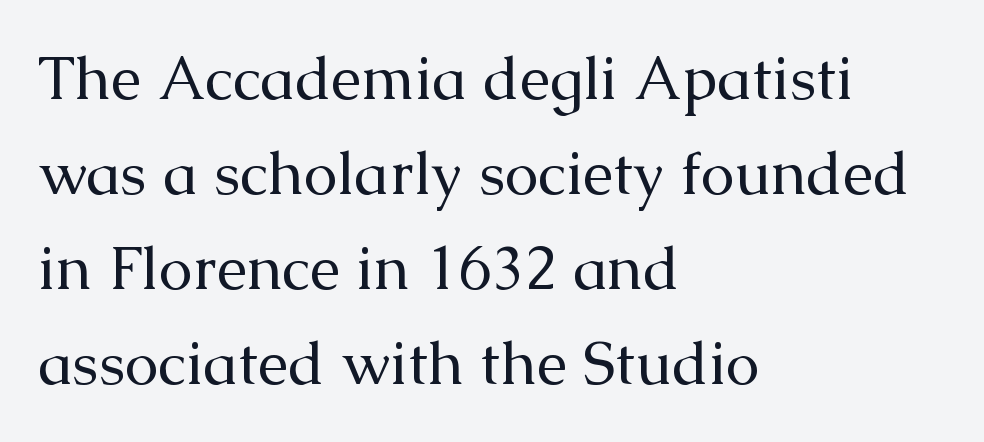
The image shows 61 px regular-weight serif type, upright; set left-aligned, normal line spacing (1.56x), normal letter spacing, not underlined; medium stroke contrast and a medium x-height.
